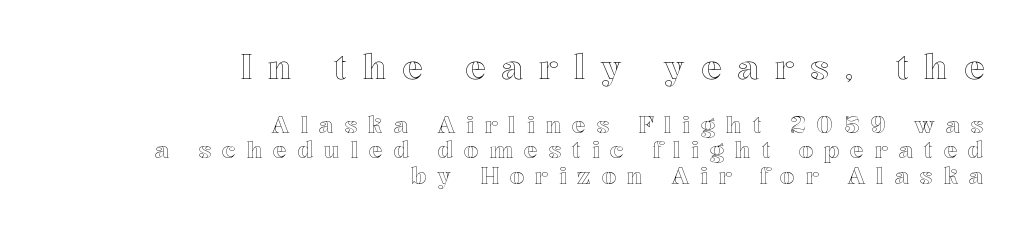
The image shows 34 px text type, upright; set right-aligned, tight line spacing (1.11x), unusually wide letter spacing (+0.47 em), not underlined; the first (top) block is 1.48x larger; a medium x-height.
